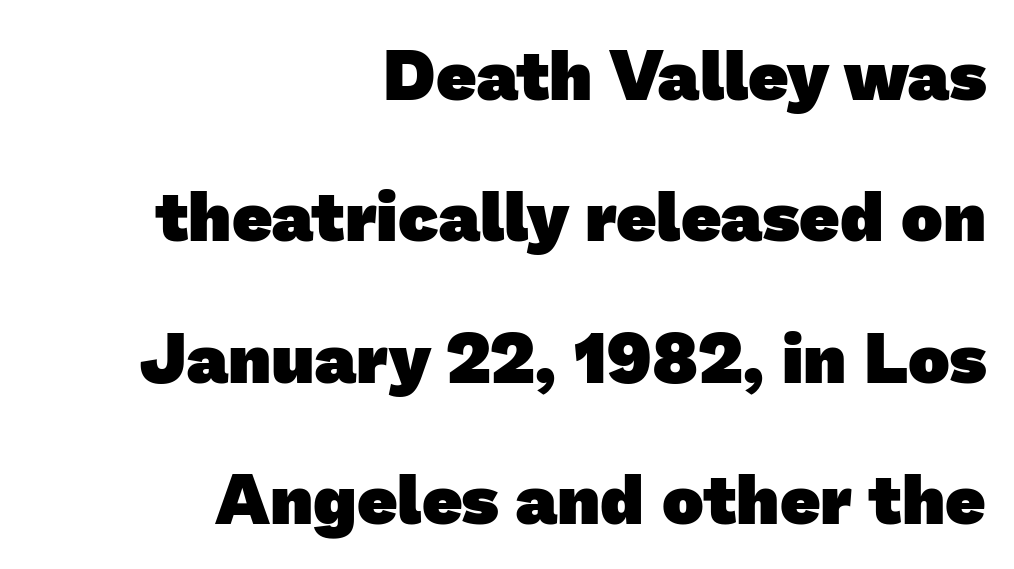
{"serif": "no", "bold": "yes", "weight": "heavy", "width": "normal", "stroke_contrast": "low", "x_height": "medium", "monospaced": "no", "underline": "no", "align": "right", "line_spacing": "loose", "line_spacing_ratio": 2.02, "letter_spacing": "normal", "letter_spacing_em": 0.0, "glyph_px": 70}
